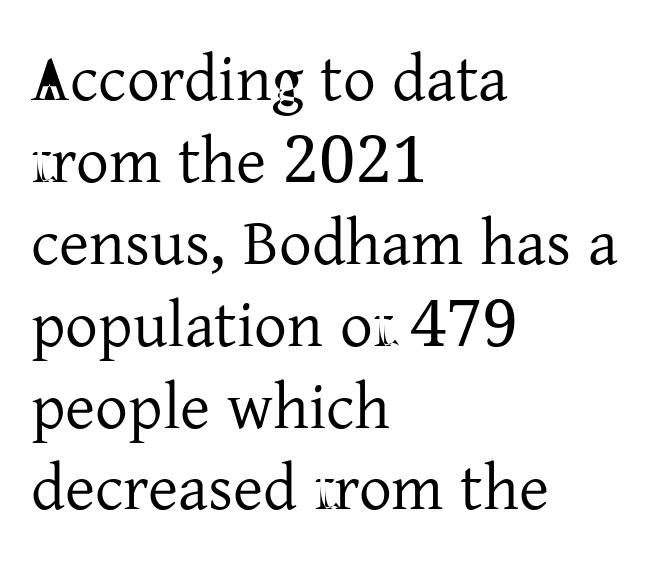
Q: Is the text bold? A: No.
Q: Is the text italic (slanted)? A: No, it is upright.
Q: Is the typeface a serif or a sans-serif typeface? A: Serif.
Q: Is the text underlined? A: No.
Q: How is the paragraph aligned? A: Left-aligned.
Q: Is the spacing between letters normal or unusually wide? A: Normal.
Q: Is the spacing between lines tight, normal or loose? A: Normal.
Q: Width (condensed, normal, or wide)? A: Normal.
Q: Stroke contrast? A: Low.
Q: x-height? A: Medium.
Q: Monospaced? A: No.
